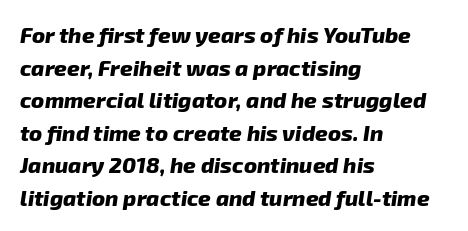
The passage is arranged the way most books set body copy — flush left. Decoration check: the copy has no underline. How would I describe the line gaps? Plain and ordinary. Nothing unusual about the tracking: characters are spaced as the font intends.
